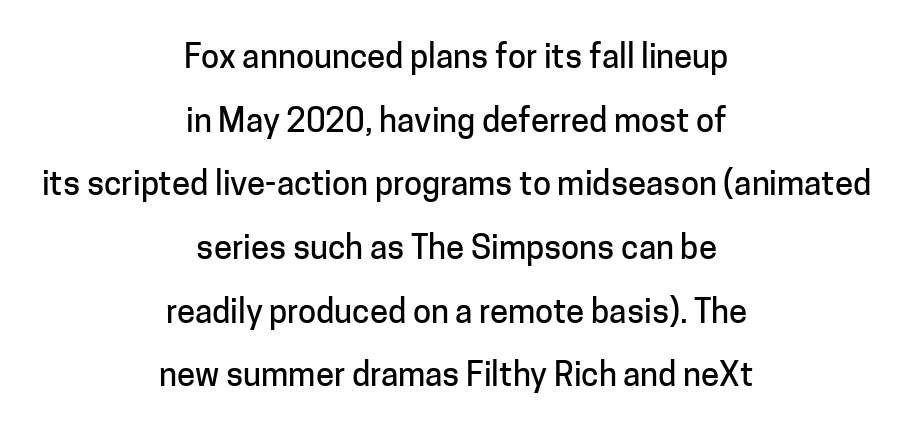
Looks like regular typesetting: each glyph gets only the width it needs. Upright lettering throughout. A typesetter would call this leading open, well beyond the default. The letters carry no serifs — their stems end cleanly without finishing strokes. No extra tracking has been applied to these lines.
